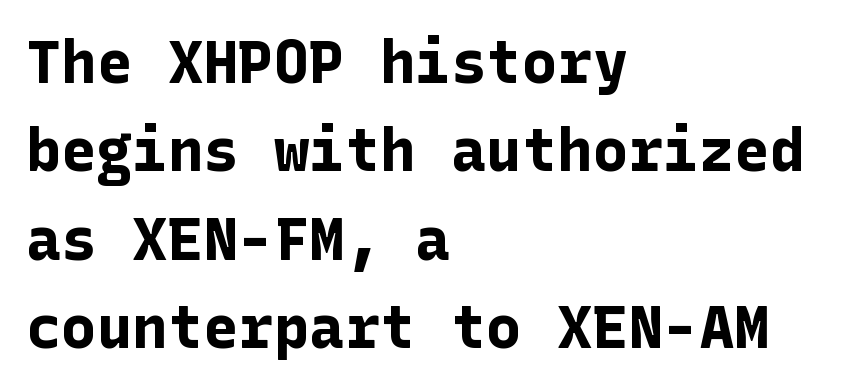
The vertical gap from one line to the next is medium. These words are printed bold, with thick strokes throughout. This sample uses plain, unmodified letter spacing. The type family on display is of the sans-serif kind. The area under the type is left untouched. Horizontally, the lines are justified to the leading edge only.
